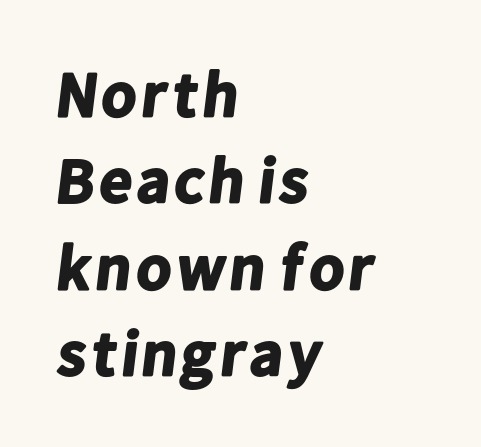
No extra tracking has been applied to these lines. This sample has the flowing, uneven cadence of proportional lettering. Every letter is thick-stroked: bold, no question. Descenders hang freely into open space. Summary of vertical rhythm: regular, with standard interline spacing. The compositor pushed each line to the left boundary.
